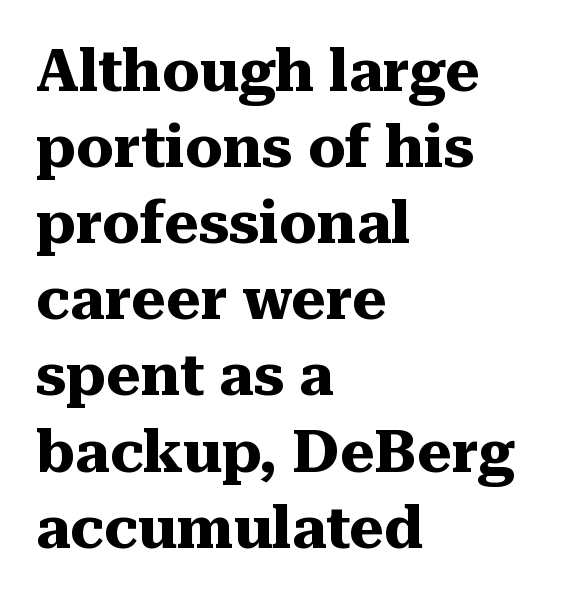
What's the leading like? Ordinary, nothing unusual. Looks like regular typesetting: each glyph gets only the width it needs. Nothing unusual about the tracking: characters are spaced as the font intends. The passage shown is not underscored anywhere. Every row of glyphs begins at an identical x-position on the left. Students, this is bold: see how much ink each stroke carries.
